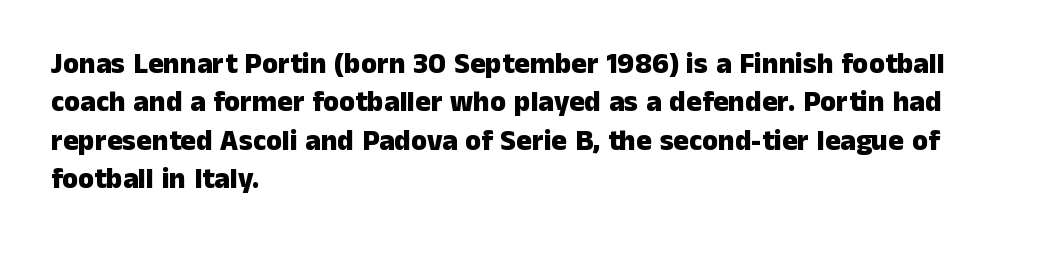
The image shows 29 px heavy sans-serif type, upright; set left-aligned, normal line spacing (1.32x), normal letter spacing, not underlined; low stroke contrast and a medium x-height.
